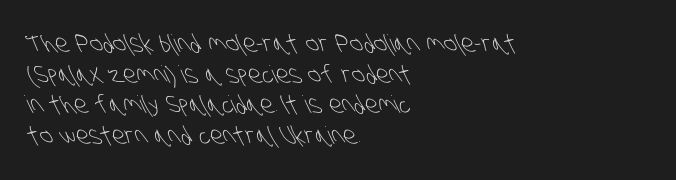
{"bold": "no", "underline": "no", "align": "left", "line_spacing": "normal", "line_spacing_ratio": 1.28, "letter_spacing": "normal", "letter_spacing_em": 0.0, "glyph_px": 24}
